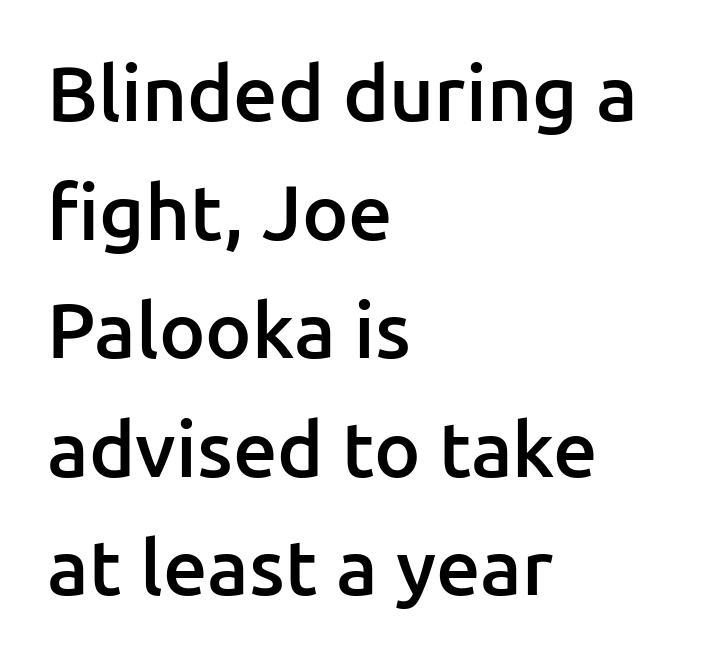
Q: Is the text bold? A: Semi-bold.
Q: Is the text italic (slanted)? A: No, it is upright.
Q: Is the typeface a serif or a sans-serif typeface? A: Sans-serif.
Q: Is the text underlined? A: No.
Q: How is the paragraph aligned? A: Left-aligned.
Q: Is the spacing between letters normal or unusually wide? A: Normal.
Q: Is the spacing between lines tight, normal or loose? A: Normal.
Q: Width (condensed, normal, or wide)? A: Normal.
Q: Stroke contrast? A: Low.
Q: x-height? A: Medium.
Q: Monospaced? A: No.
